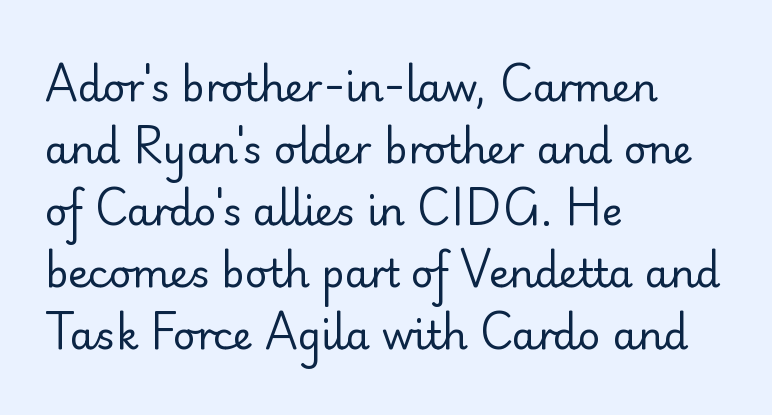
Q: Is the text bold? A: No.
Q: Is the text italic (slanted)? A: No, it is upright.
Q: Is the typeface a serif or a sans-serif typeface? A: Sans-serif.
Q: Is the text underlined? A: No.
Q: How is the paragraph aligned? A: Left-aligned.
Q: Is the spacing between letters normal or unusually wide? A: Normal.
Q: Is the spacing between lines tight, normal or loose? A: Normal.
Q: Width (condensed, normal, or wide)? A: Normal.
Q: Stroke contrast? A: Low.
Q: x-height? A: Small.
Q: Monospaced? A: No.
